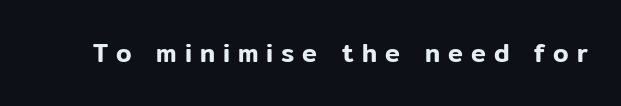
The image shows 25 px text type, upright; set unusually wide letter spacing (+0.32 em), not underlined.
